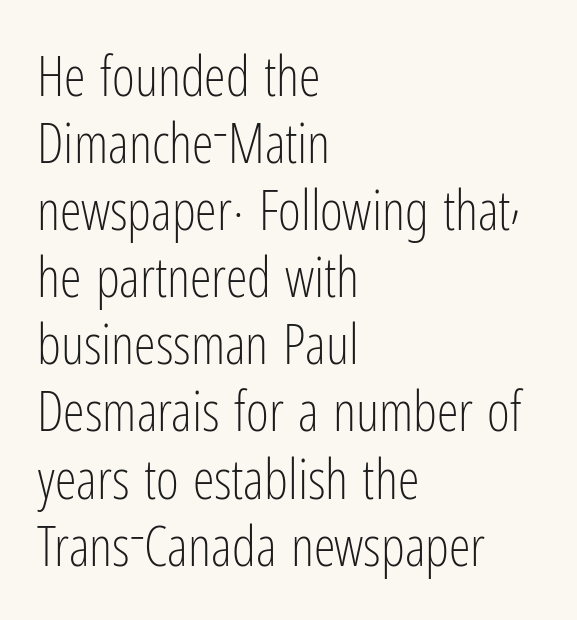
{"serif": "no", "italic": "no", "bold": "no", "weight": "light", "width": "condensed", "stroke_contrast": "low", "x_height": "medium", "monospaced": "no", "underline": "no", "align": "left", "line_spacing_ratio": 1.22, "letter_spacing": "normal", "letter_spacing_em": 0.0, "glyph_px": 55}
